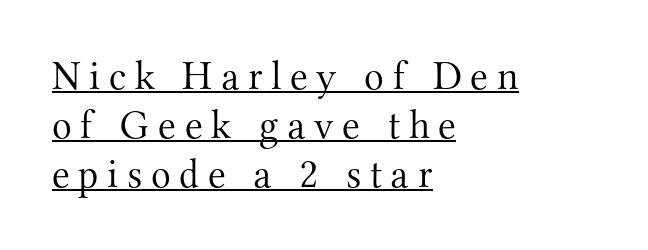
{"serif": "yes", "italic": "no", "bold": "no", "weight": "light", "width": "normal", "stroke_contrast": "medium", "x_height": "small", "monospaced": "no", "underline": "yes", "align": "left", "line_spacing_ratio": 1.19, "letter_spacing": "wide", "letter_spacing_em": 0.21, "glyph_px": 41}
